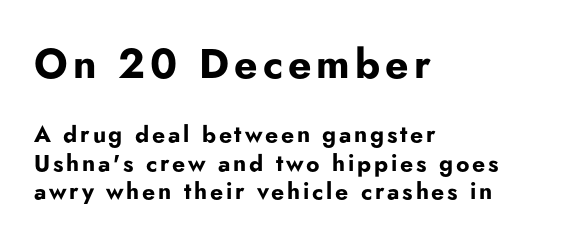
{"serif": "no", "italic": "no", "bold": "yes", "weight": "bold", "width": "normal", "stroke_contrast": "low", "x_height": "small", "monospaced": "no", "underline": "no", "align": "left", "line_spacing_ratio": 1.23, "larger_block": "first", "size_ratio": 1.78, "glyph_px": 41}
